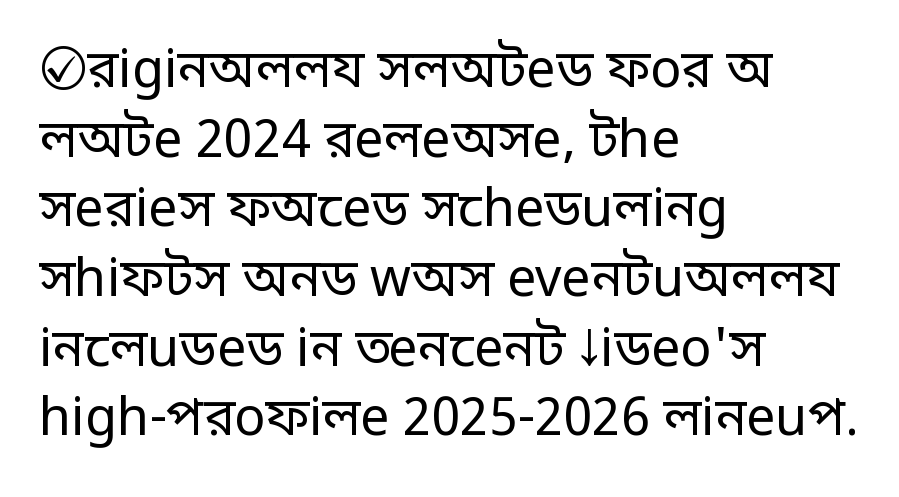
The image shows 52 px regular-weight sans-serif type, upright; set left-aligned, normal line spacing (1.34x), normal letter spacing, not underlined; low stroke contrast and a large x-height.
